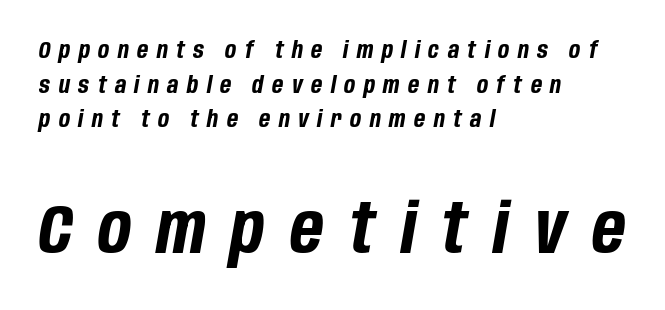
Q: Is the text bold? A: Yes.
Q: Is the text italic (slanted)? A: Yes, it leans right by about 10 degrees.
Q: Is the text underlined? A: No.
Q: How is the paragraph aligned? A: Left-aligned.
Q: Is the spacing between letters normal or unusually wide? A: Unusually wide.
Q: Is the spacing between lines tight, normal or loose? A: Normal.
Q: Which block of text is set in a larger size, the first (top) or the second (bottom)? A: The second (bottom) one.
Q: Width (condensed, normal, or wide)? A: Condensed.
Q: Stroke contrast? A: Low.
Q: x-height? A: Large.
Q: Monospaced? A: No.
